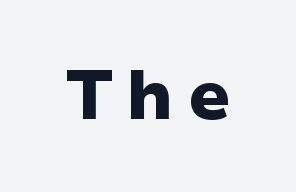
Q: Is the text bold? A: Yes.
Q: Is the text italic (slanted)? A: No, it is upright.
Q: Is the typeface a serif or a sans-serif typeface? A: Sans-serif.
Q: Is the text underlined? A: No.
Q: Is the spacing between letters normal or unusually wide? A: Unusually wide.
Q: Width (condensed, normal, or wide)? A: Normal.
Q: Stroke contrast? A: Low.
Q: x-height? A: Medium.
Q: Monospaced? A: No.
